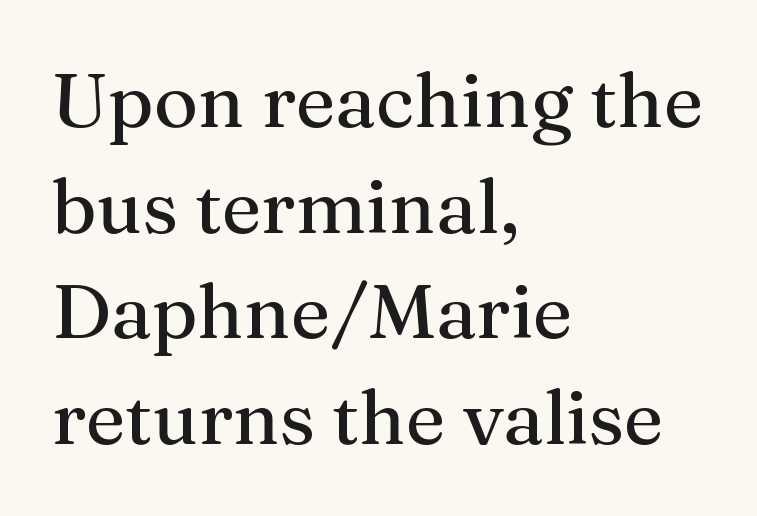
A typesetter would call this proportional, since set widths differ per character. The designer left line spacing at the default. You could call the tracking neutral — neither tight nor loose. The space beneath each line is pristine and unruled. Note: serifs present on the glyphs. The typography opts for an upright posture over an oblique one.
